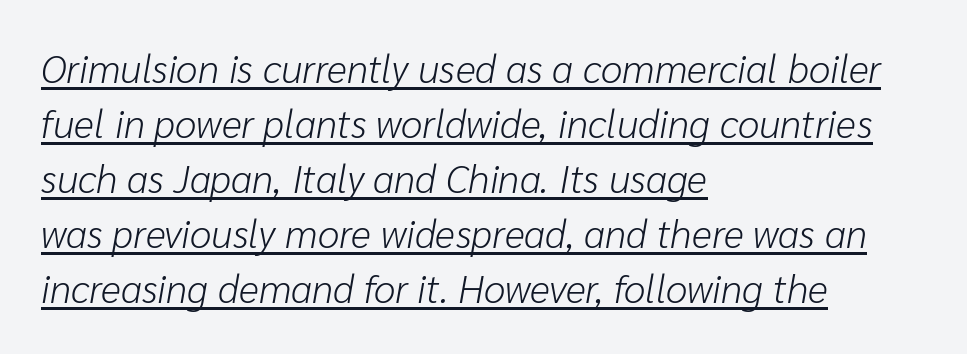
The image shows 39 px light type, italic (leaning right); set left-aligned, normal line spacing (1.41x), normal letter spacing, underlined; low stroke contrast and a medium x-height.
